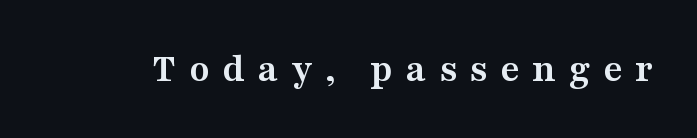
{"serif": "yes", "italic": "no", "bold": "yes", "weight": "semibold", "width": "wide", "stroke_contrast": "medium", "x_height": "medium", "monospaced": "no", "underline": "no", "letter_spacing": "wide", "letter_spacing_em": 0.31, "glyph_px": 41}
